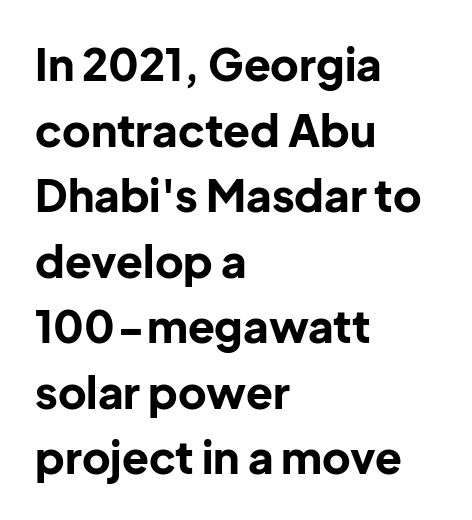
The image shows 44 px bold sans-serif type, upright; set left-aligned, normal line spacing (1.49x), normal letter spacing, not underlined; low stroke contrast and a medium x-height.
